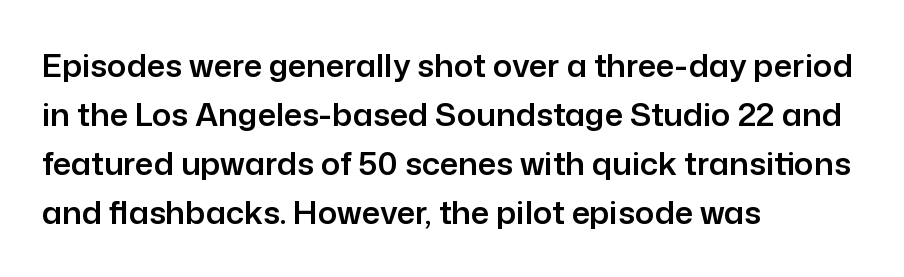
Q: Is the text italic (slanted)? A: No, it is upright.
Q: Is the typeface a serif or a sans-serif typeface? A: Sans-serif.
Q: Is the text underlined? A: No.
Q: How is the paragraph aligned? A: Left-aligned.
Q: Is the spacing between letters normal or unusually wide? A: Normal.
Q: Is the spacing between lines tight, normal or loose? A: Normal.
Q: Width (condensed, normal, or wide)? A: Normal.
Q: Stroke contrast? A: Low.
Q: x-height? A: Medium.
Q: Monospaced? A: No.
